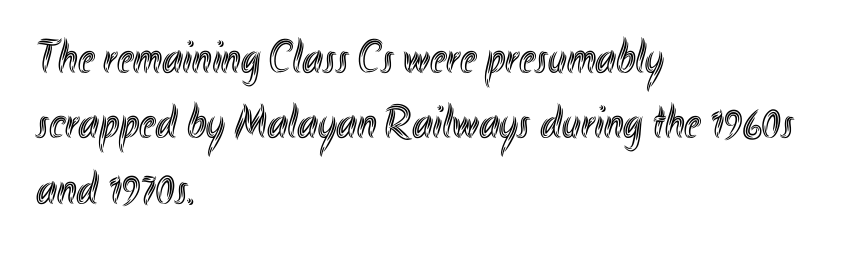
{"width": "condensed", "x_height": "small", "monospaced": "no", "underline": "no", "align": "left", "line_spacing": "normal", "line_spacing_ratio": 1.39, "letter_spacing": "normal", "letter_spacing_em": 0.0, "glyph_px": 47}
